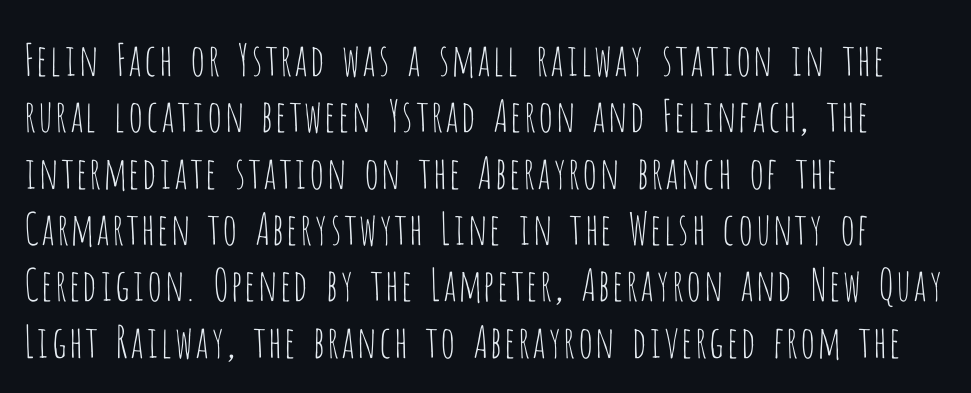
The image shows 44 px thin, condensed sans-serif type, upright; set left-aligned, normal line spacing (1.28x), normal letter spacing, not underlined; low stroke contrast and a large x-height.
